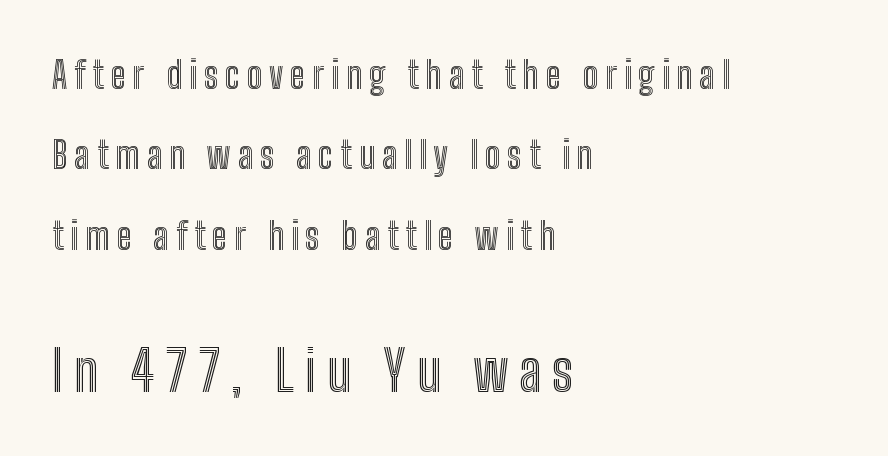
Q: Is the text italic (slanted)? A: No, it is upright.
Q: Is the text underlined? A: No.
Q: How is the paragraph aligned? A: Left-aligned.
Q: Is the spacing between lines tight, normal or loose? A: Loose.
Q: Which block of text is set in a larger size, the first (top) or the second (bottom)? A: The second (bottom) one.
Q: Width (condensed, normal, or wide)? A: Condensed.
Q: x-height? A: Medium.
Q: Monospaced? A: No.
